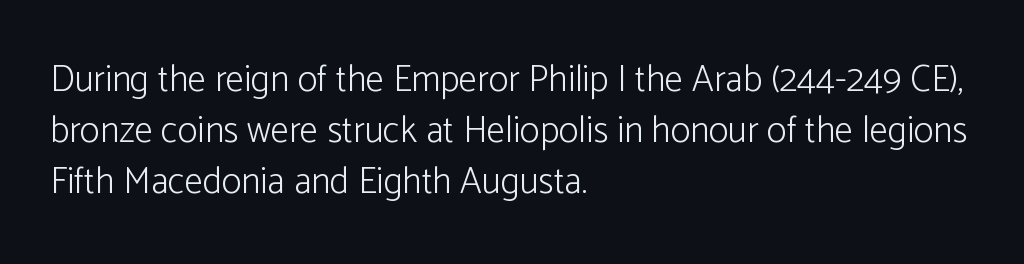
Posture: straight, roman, zero tilt. The face looks like a standard text weight, possibly lighter. Do the characters align in a grid? No, the font is proportional. Just letters on the line, the space beneath them empty. This sample keeps an unexceptional amount of space between lines.
